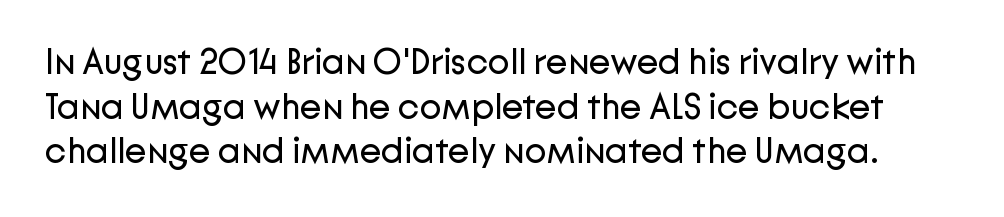
The image shows 36 px regular-weight sans-serif type, upright; set line spacing 1.24x, normal letter spacing, not underlined; low stroke contrast and a medium x-height.
